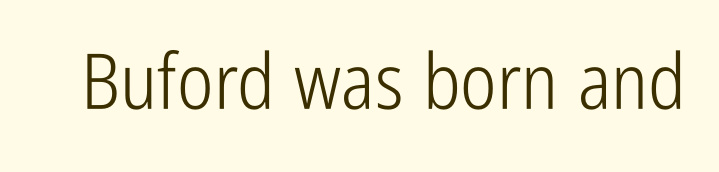
Q: Is the text bold? A: No.
Q: Is the text italic (slanted)? A: No, it is upright.
Q: Is the typeface a serif or a sans-serif typeface? A: Sans-serif.
Q: Is the text underlined? A: No.
Q: Is the spacing between letters normal or unusually wide? A: Normal.
Q: Width (condensed, normal, or wide)? A: Condensed.
Q: Stroke contrast? A: Low.
Q: x-height? A: Medium.
Q: Monospaced? A: No.
